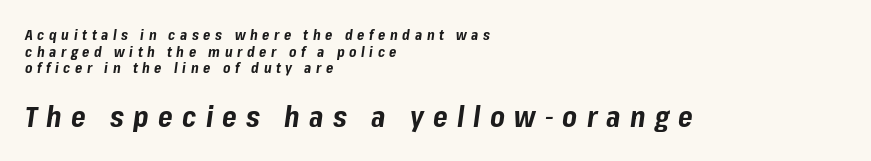
The image shows 28 px bold type, italic (leaning right); set left-aligned, line spacing 1.18x, unusually wide letter spacing (+0.33 em), not underlined; the second (bottom) block is 2.0x larger; low stroke contrast and a medium x-height.
